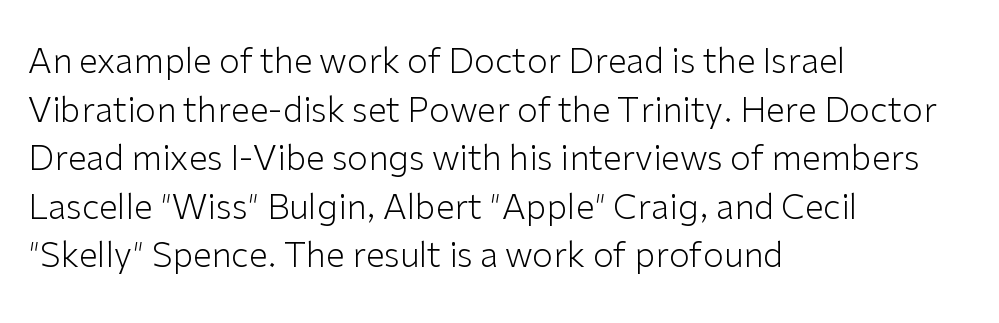
{"serif": "no", "italic": "no", "bold": "no", "weight": "light", "width": "normal", "stroke_contrast": "low", "x_height": "medium", "monospaced": "no", "underline": "no", "align": "left", "line_spacing": "normal", "line_spacing_ratio": 1.43, "letter_spacing": "normal", "letter_spacing_em": 0.0, "glyph_px": 34}
